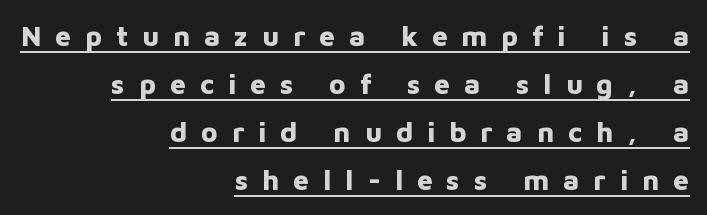
Q: Is the text bold? A: Yes.
Q: Is the text italic (slanted)? A: No, it is upright.
Q: Is the typeface a serif or a sans-serif typeface? A: Sans-serif.
Q: Is the text underlined? A: Yes.
Q: How is the paragraph aligned? A: Right-aligned.
Q: Is the spacing between letters normal or unusually wide? A: Unusually wide.
Q: Width (condensed, normal, or wide)? A: Normal.
Q: Stroke contrast? A: Low.
Q: x-height? A: Medium.
Q: Monospaced? A: No.
